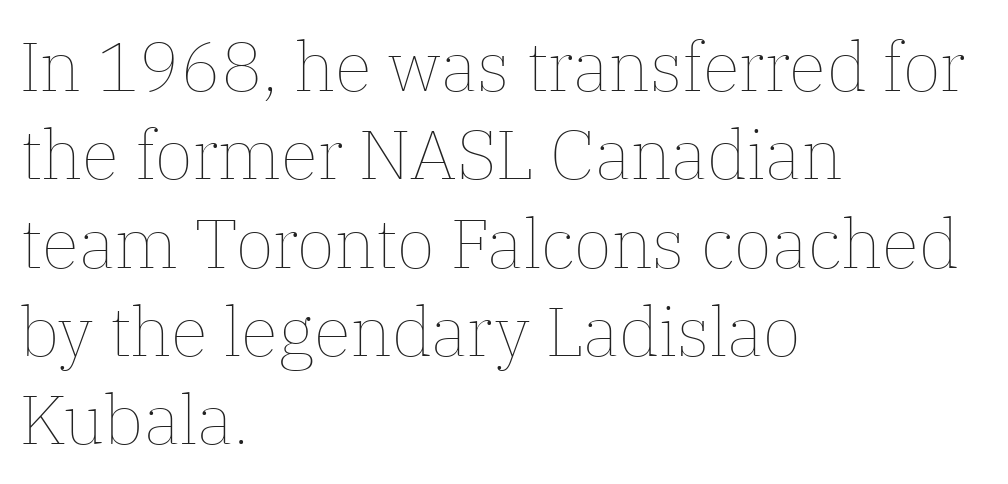
The lettering stays uniformly vertical, giving the passage a roman look. In terms of letterspacing, this is plain default setting. Compared with a centered layout, this one pins lines to the left instead. Anything drawn beneath the words? Only blank space.
